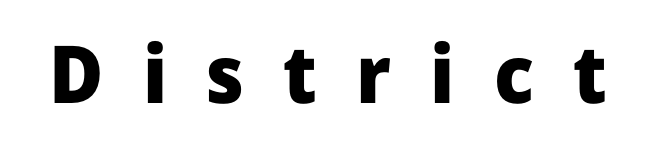
Inter-character spacing is expanded well beyond the font's built-in metrics. A full-strength bold gives these letters their thick strokes. The typography opts for an upright posture over an oblique one. Varying glyph widths throughout — classic text-font behaviour.
